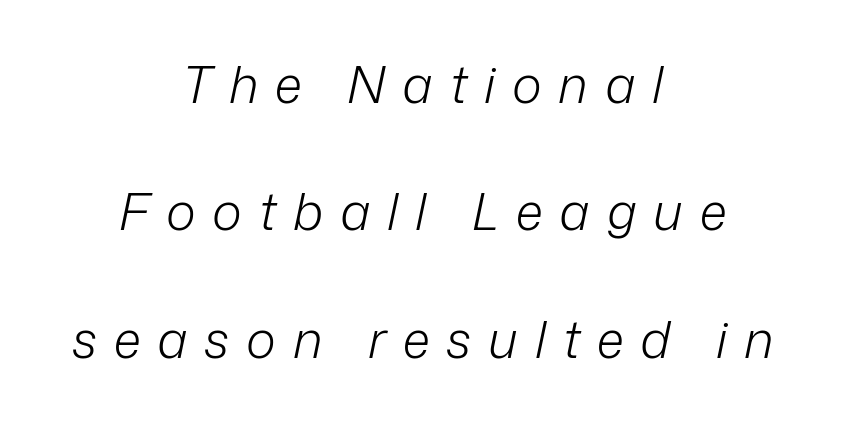
Leftover space on each line is divided equally before and after the words. The strokes carry an ordinary text weight at most. This rendering widens character spacing well past its baseline value. The rendering uses natural spacing where letterforms have individual widths. The lettering tilts uniformly, giving the passage an italic look. The space between consecutive lines is lavish.
